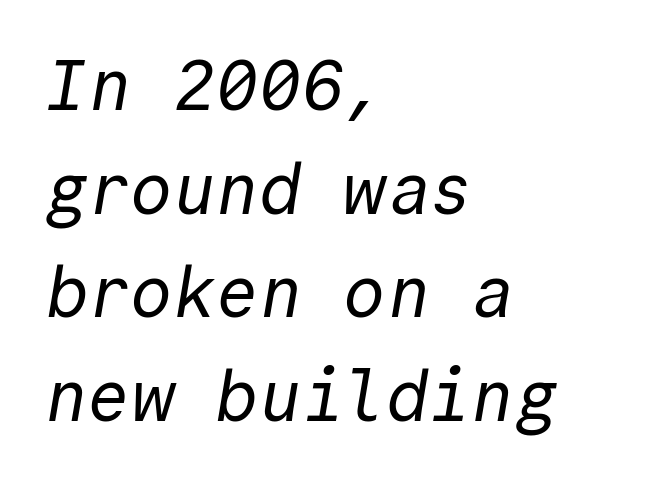
Q: Is the text bold? A: No.
Q: Is the typeface a serif or a sans-serif typeface? A: Sans-serif.
Q: Is the text underlined? A: No.
Q: How is the paragraph aligned? A: Left-aligned.
Q: Is the spacing between letters normal or unusually wide? A: Normal.
Q: Is the spacing between lines tight, normal or loose? A: Normal.
Q: Width (condensed, normal, or wide)? A: Normal.
Q: x-height? A: Medium.
Q: Monospaced? A: Yes.
